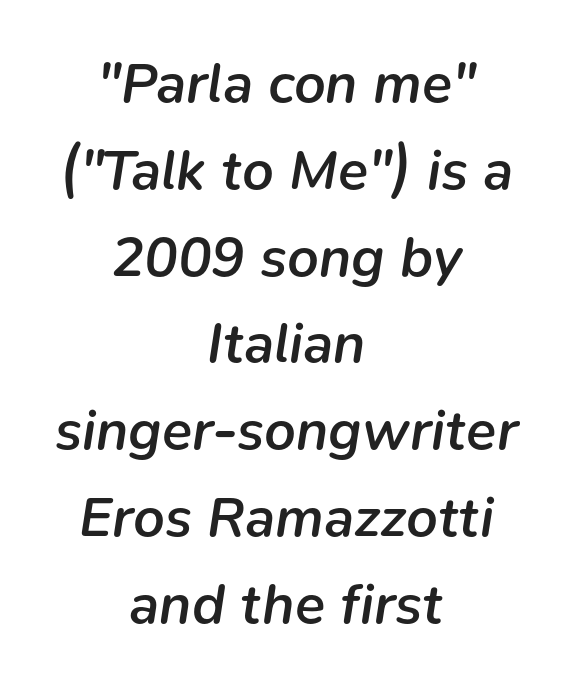
{"italic": "yes", "lean": "right", "slant_degrees": 9, "bold": "semi", "weight": "semibold", "width": "normal", "stroke_contrast": "low", "x_height": "medium", "monospaced": "no", "underline": "no", "align": "center", "line_spacing": "normal", "line_spacing_ratio": 1.55, "letter_spacing": "normal", "letter_spacing_em": 0.0, "glyph_px": 56}
